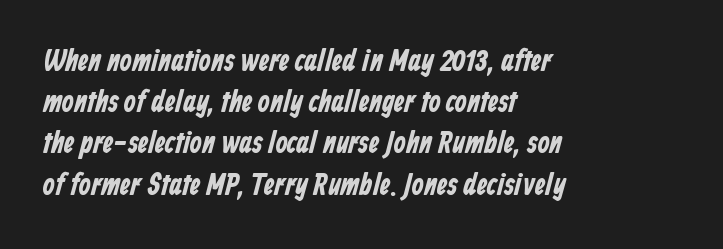
Q: Is the text bold? A: Yes.
Q: Is the typeface a serif or a sans-serif typeface? A: Sans-serif.
Q: Is the text underlined? A: No.
Q: How is the paragraph aligned? A: Left-aligned.
Q: Is the spacing between letters normal or unusually wide? A: Normal.
Q: Is the spacing between lines tight, normal or loose? A: Normal.
Q: Width (condensed, normal, or wide)? A: Condensed.
Q: Stroke contrast? A: Low.
Q: x-height? A: Medium.
Q: Monospaced? A: No.
